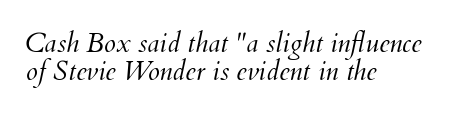
The image shows 27 px text type, italic (leaning right); set left-aligned, tight line spacing (1.02x), normal letter spacing, not underlined.
